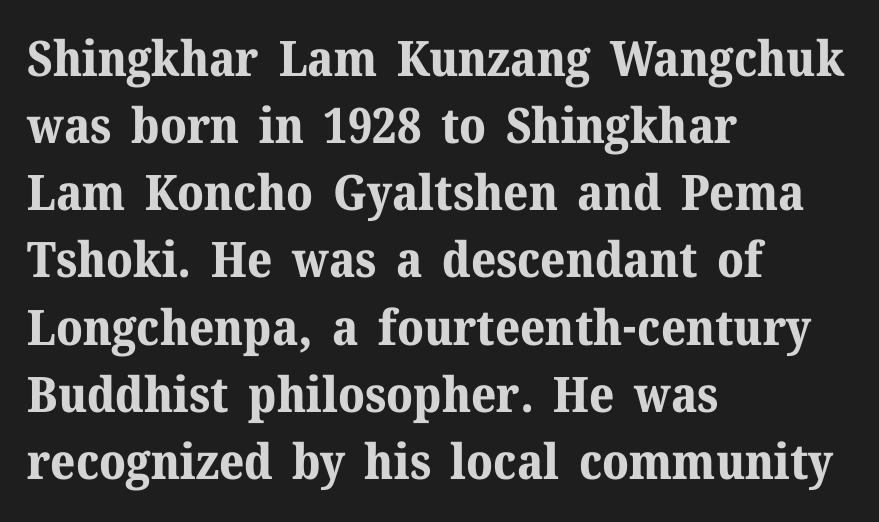
Q: Is the text bold? A: Yes.
Q: Is the text italic (slanted)? A: No, it is upright.
Q: Is the typeface a serif or a sans-serif typeface? A: Serif.
Q: Is the text underlined? A: No.
Q: How is the paragraph aligned? A: Left-aligned.
Q: Is the spacing between letters normal or unusually wide? A: Normal.
Q: Is the spacing between lines tight, normal or loose? A: Normal.
Q: Width (condensed, normal, or wide)? A: Normal.
Q: Stroke contrast? A: Medium.
Q: x-height? A: Medium.
Q: Monospaced? A: No.
